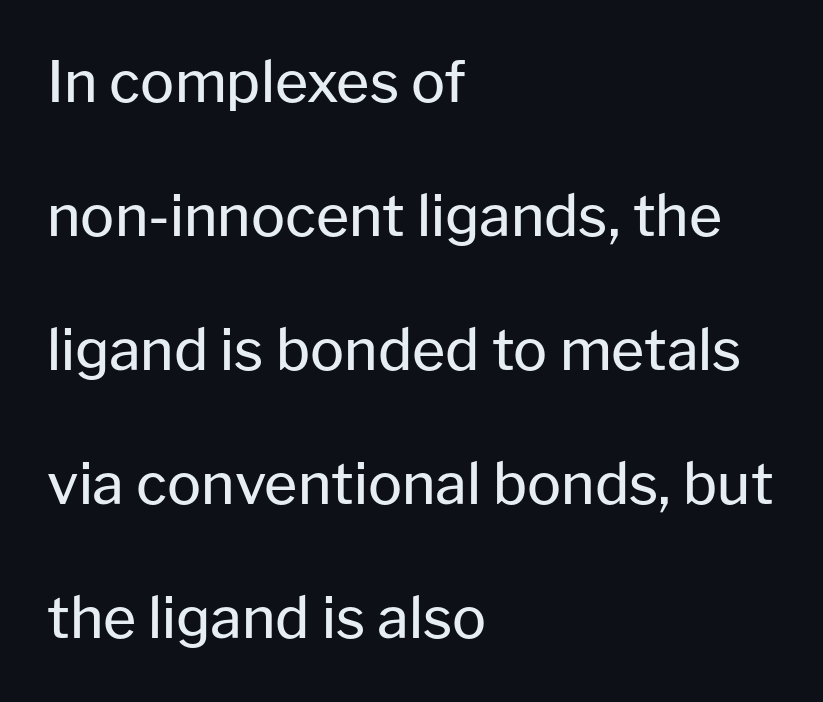
The image shows 57 px regular-weight sans-serif type, upright; set left-aligned, loose line spacing (2.35x), normal letter spacing, not underlined; low stroke contrast and a medium x-height.
